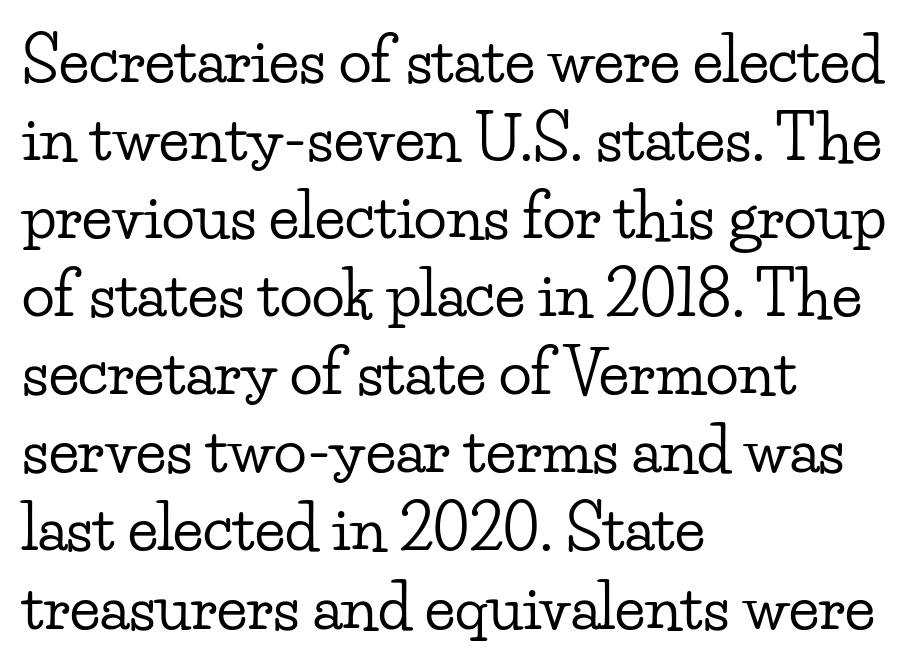
Q: Is the text italic (slanted)? A: No, it is upright.
Q: Is the typeface a serif or a sans-serif typeface? A: Serif.
Q: Is the text underlined? A: No.
Q: How is the paragraph aligned? A: Left-aligned.
Q: Is the spacing between letters normal or unusually wide? A: Normal.
Q: Is the spacing between lines tight, normal or loose? A: Normal.
Q: Width (condensed, normal, or wide)? A: Wide.
Q: Stroke contrast? A: Low.
Q: x-height? A: Small.
Q: Monospaced? A: No.
